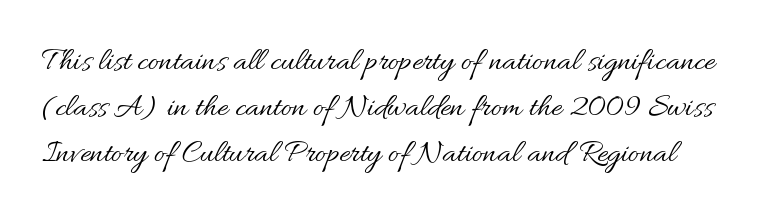
The image shows 33 px regular-weight type; set normal line spacing (1.39x), normal letter spacing, not underlined; medium stroke contrast and a small x-height.
